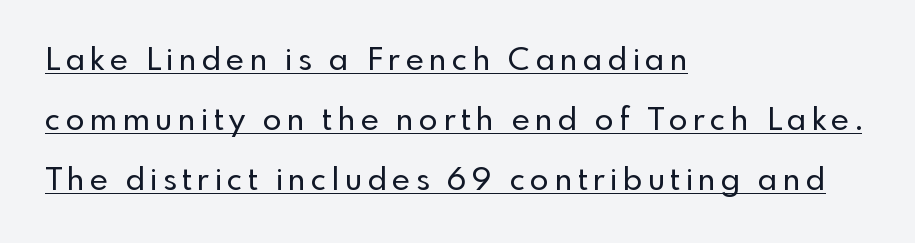
{"serif": "no", "italic": "no", "width": "normal", "x_height": "small", "monospaced": "no", "underline": "yes", "align": "left", "line_spacing": "loose", "line_spacing_ratio": 1.93, "glyph_px": 31}
